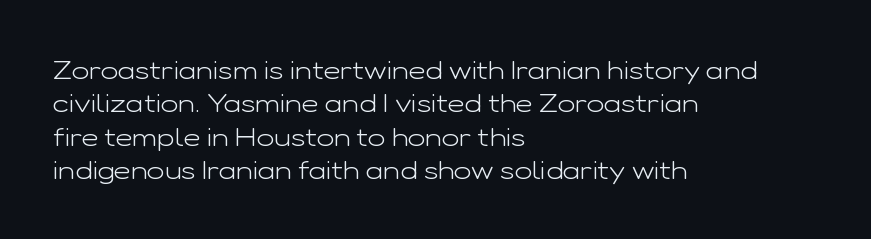
Q: Is the text bold? A: No.
Q: Is the text italic (slanted)? A: No, it is upright.
Q: Is the text underlined? A: No.
Q: How is the paragraph aligned? A: Left-aligned.
Q: Is the spacing between letters normal or unusually wide? A: Normal.
Q: Is the spacing between lines tight, normal or loose? A: Normal.
